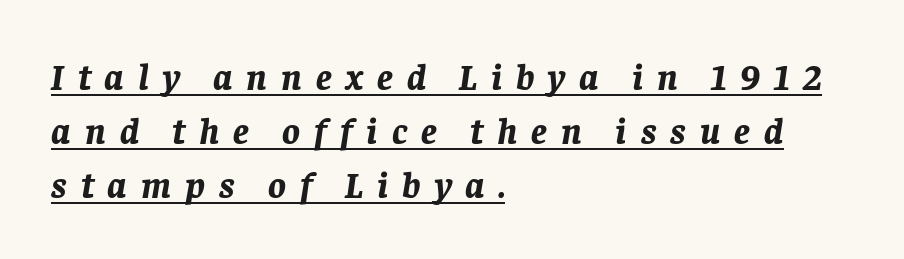
Q: Is the text bold? A: Yes.
Q: Is the text italic (slanted)? A: Yes, it leans right by about 8 degrees.
Q: Is the text underlined? A: Yes.
Q: How is the paragraph aligned? A: Left-aligned.
Q: Is the spacing between letters normal or unusually wide? A: Unusually wide.
Q: Is the spacing between lines tight, normal or loose? A: Normal.
Q: Width (condensed, normal, or wide)? A: Normal.
Q: Stroke contrast? A: Low.
Q: x-height? A: Large.
Q: Monospaced? A: No.
